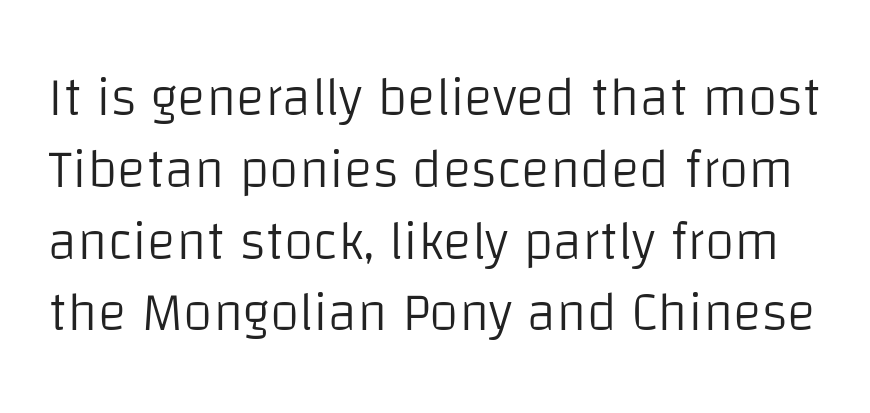
Q: Is the text bold? A: No.
Q: Is the text italic (slanted)? A: No, it is upright.
Q: Is the typeface a serif or a sans-serif typeface? A: Sans-serif.
Q: Is the text underlined? A: No.
Q: Is the spacing between letters normal or unusually wide? A: Normal.
Q: Is the spacing between lines tight, normal or loose? A: Normal.
Q: Width (condensed, normal, or wide)? A: Normal.
Q: Stroke contrast? A: Low.
Q: x-height? A: Large.
Q: Monospaced? A: No.
